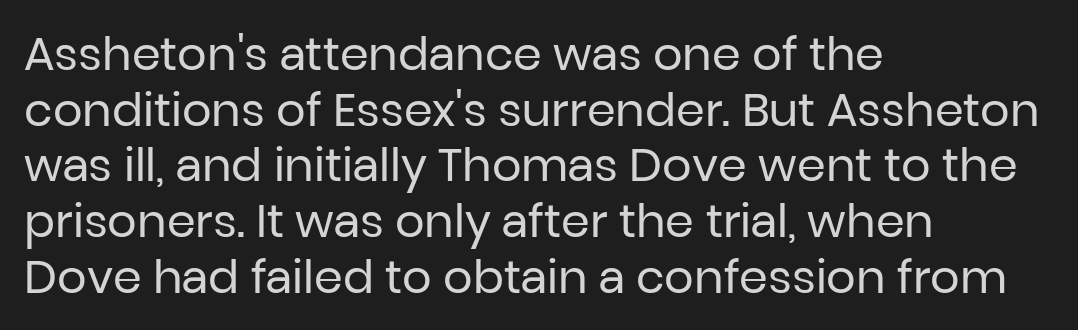
Q: Is the text bold? A: No.
Q: Is the text italic (slanted)? A: No, it is upright.
Q: Is the typeface a serif or a sans-serif typeface? A: Sans-serif.
Q: Is the text underlined? A: No.
Q: How is the paragraph aligned? A: Left-aligned.
Q: Is the spacing between letters normal or unusually wide? A: Normal.
Q: Width (condensed, normal, or wide)? A: Normal.
Q: Stroke contrast? A: Low.
Q: x-height? A: Medium.
Q: Monospaced? A: No.
